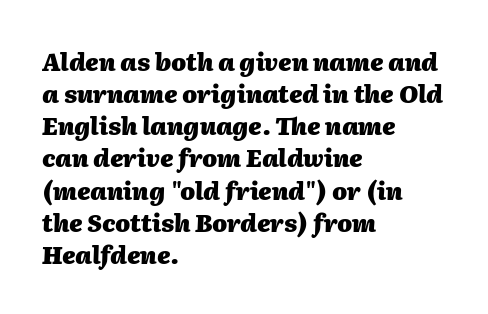
The image shows 24 px bold type, italic (leaning right); set left-aligned, normal line spacing (1.34x), normal letter spacing, not underlined.
